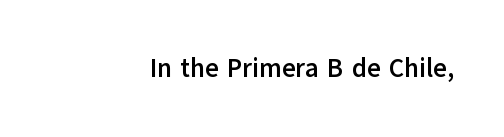
Only glyphs here, with clear space below each row. Rendered with straight, roman letterforms. The glyphs have the mass of a bold cut. Observe the ordinary spacing: letters are neighbours, not strangers.
